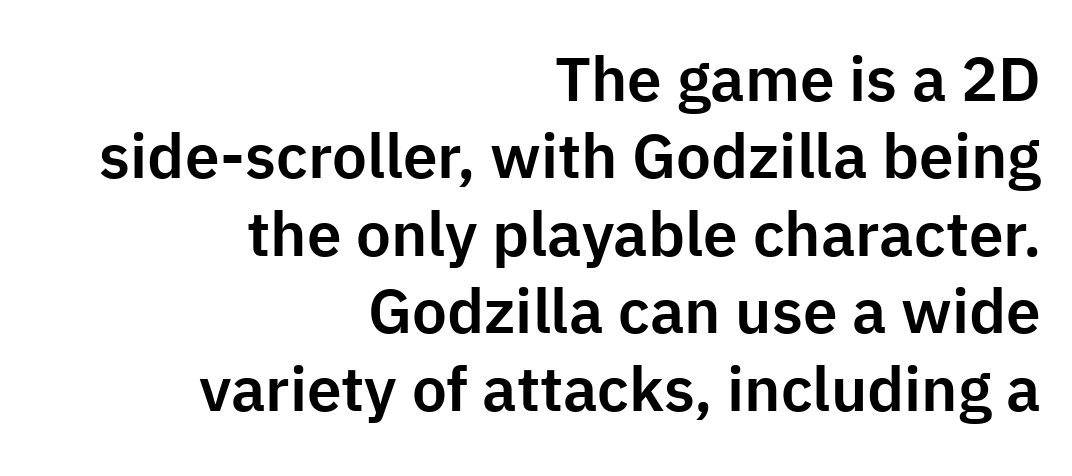
{"serif": "no", "italic": "no", "width": "normal", "stroke_contrast": "low", "x_height": "medium", "monospaced": "no", "underline": "no", "align": "right", "line_spacing": "normal", "line_spacing_ratio": 1.25, "letter_spacing": "normal", "letter_spacing_em": 0.0, "glyph_px": 62}
